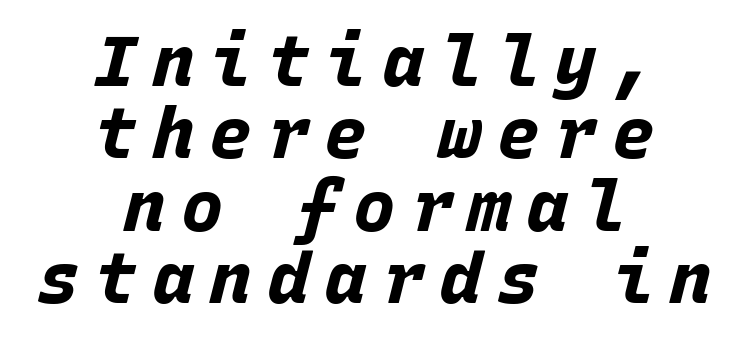
{"italic": "yes", "lean": "right", "slant_degrees": 15, "bold": "yes", "weight": "bold", "width": "normal", "stroke_contrast": "low", "x_height": "large", "monospaced": "yes", "underline": "no", "align": "center", "line_spacing": "tight", "line_spacing_ratio": 1.02, "letter_spacing": "wide", "letter_spacing_em": 0.21, "glyph_px": 71}
